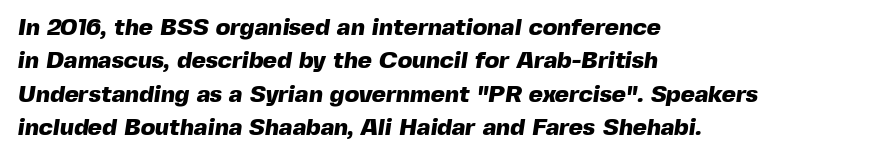
Q: Is the text bold? A: Yes.
Q: Is the text underlined? A: No.
Q: How is the paragraph aligned? A: Left-aligned.
Q: Is the spacing between letters normal or unusually wide? A: Normal.
Q: Is the spacing between lines tight, normal or loose? A: Normal.
